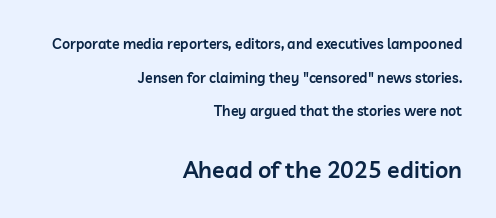
Q: Is the text bold? A: Semi-bold.
Q: Is the text italic (slanted)? A: No, it is upright.
Q: Is the text underlined? A: No.
Q: How is the paragraph aligned? A: Right-aligned.
Q: Is the spacing between letters normal or unusually wide? A: Normal.
Q: Is the spacing between lines tight, normal or loose? A: Loose.
Q: Which block of text is set in a larger size, the first (top) or the second (bottom)? A: The second (bottom) one.
